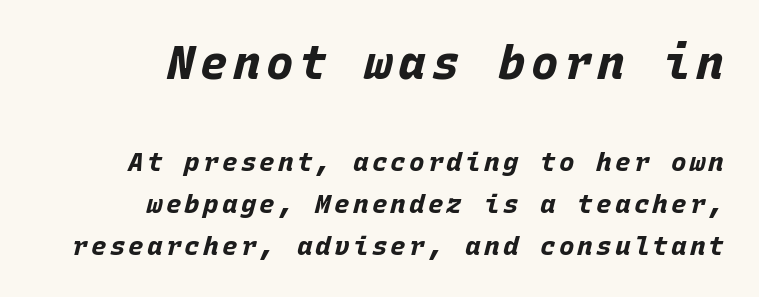
Caption: upper text group enlarged, lower text group reduced. This sample uses an oblique cut, with every glyph tilted off the vertical. Underlining? Definitely not there. Leftover space on each line is placed entirely before the opening word.
